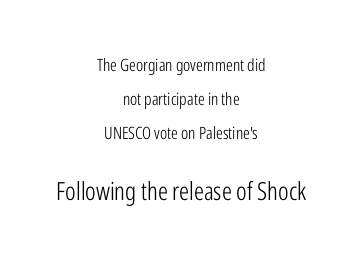
Clear beneath every line of the passage. Weight: in the light-to-regular range. Standard letterfit; no display-style spreading of the glyphs. Short and long lines alike share a common midpoint. This layout puts the modest block above and the oversized block below.
